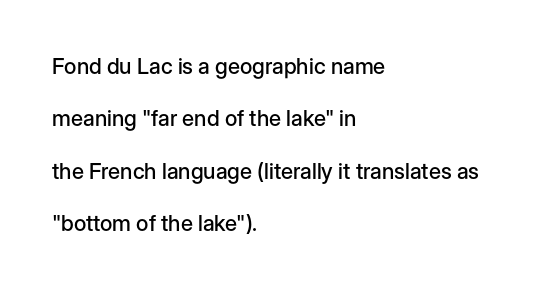
{"italic": "no", "underline": "no", "align": "left", "line_spacing": "loose", "line_spacing_ratio": 2.38, "letter_spacing": "normal", "letter_spacing_em": 0.0, "glyph_px": 22}
